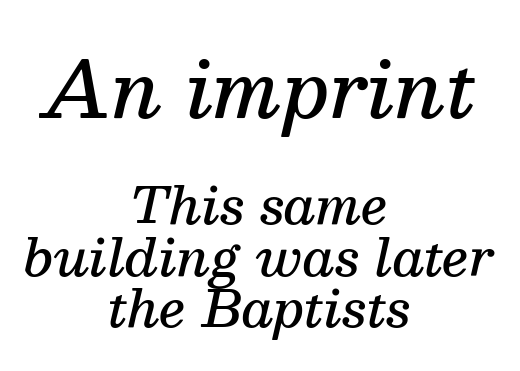
{"serif": "yes", "italic": "yes", "lean": "right", "slant_degrees": 13, "bold": "semi", "weight": "semibold", "width": "normal", "stroke_contrast": "medium", "x_height": "medium", "monospaced": "no", "underline": "no", "align": "center", "line_spacing": "tight", "line_spacing_ratio": 1.01, "letter_spacing": "normal", "letter_spacing_em": 0.0, "larger_block": "first", "size_ratio": 1.51, "glyph_px": 77}
